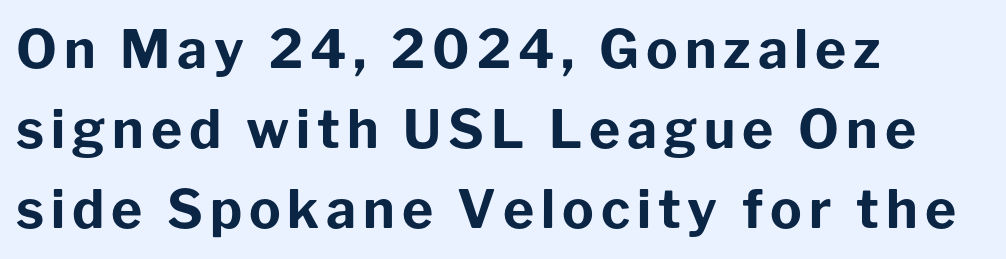
Q: Is the text bold? A: Yes.
Q: Is the text italic (slanted)? A: No, it is upright.
Q: Is the typeface a serif or a sans-serif typeface? A: Sans-serif.
Q: Is the text underlined? A: No.
Q: How is the paragraph aligned? A: Left-aligned.
Q: Is the spacing between lines tight, normal or loose? A: Normal.
Q: Width (condensed, normal, or wide)? A: Normal.
Q: Stroke contrast? A: Low.
Q: x-height? A: Medium.
Q: Monospaced? A: No.
